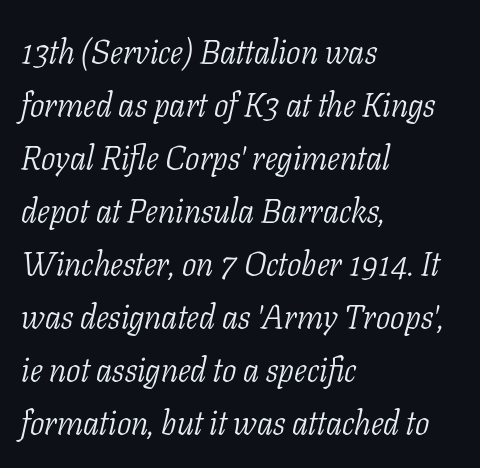
Q: Is the text bold? A: No.
Q: Is the text italic (slanted)? A: Yes, it leans right by about 11 degrees.
Q: Is the typeface a serif or a sans-serif typeface? A: Serif.
Q: Is the text underlined? A: No.
Q: How is the paragraph aligned? A: Left-aligned.
Q: Is the spacing between letters normal or unusually wide? A: Normal.
Q: Is the spacing between lines tight, normal or loose? A: Normal.
Q: Width (condensed, normal, or wide)? A: Condensed.
Q: Stroke contrast? A: Low.
Q: x-height? A: Medium.
Q: Monospaced? A: No.
